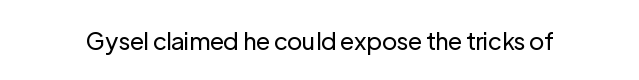
Q: Is the text bold? A: No.
Q: Is the text italic (slanted)? A: No, it is upright.
Q: Is the text underlined? A: No.
Q: Is the spacing between letters normal or unusually wide? A: Normal.
